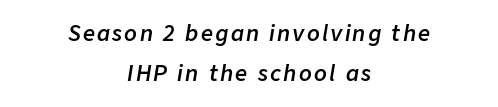
Typesetter's note: demi weight, one step under bold. If you drew a line through each stem, it would be angled. Quick note: interline space is abundant. Glance below the letters and you will spot only blank space. The paragraph shown floats in the horizontal middle.
